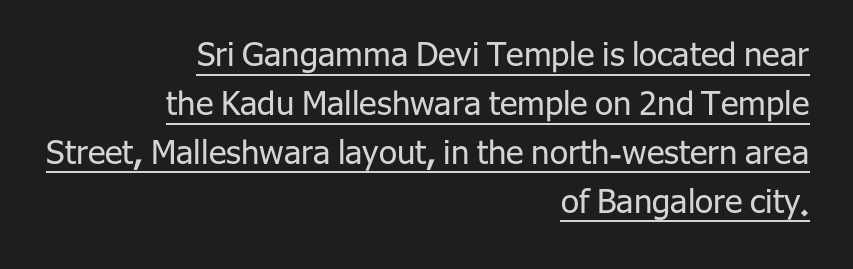
The glyphs in this specimen are sans serif. The text block is weighted toward the right margin, trailing off unevenly leftward. Quick note: interline space is typical. The letters stand straight up with perfectly vertical stems.
